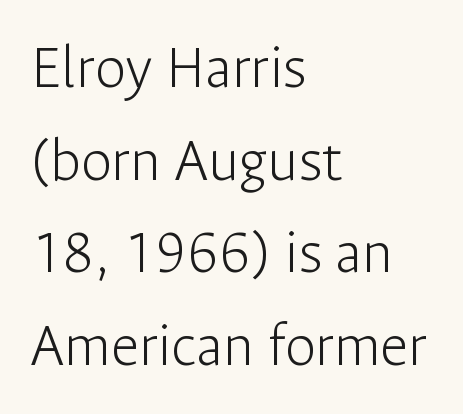
Letters rest on an invisible, unmarked baseline. The gaps between neighbouring characters are ordinary and unremarkable. Serifs: no, the terminals of the letterforms are clean. These lines are rendered in a variable-pitch font. Is there any slant? The stems are plumb. Unbolded letterforms with no extra heft.
